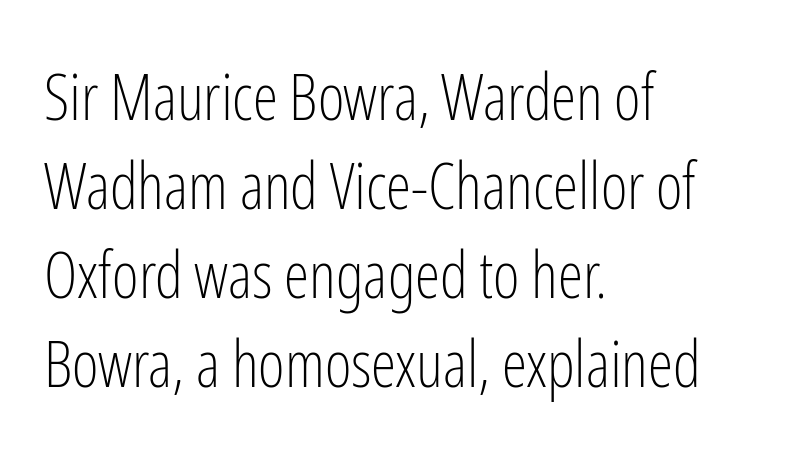
The image shows 64 px light, condensed sans-serif type, upright; set left-aligned, normal line spacing (1.39x), normal letter spacing, not underlined; low stroke contrast and a medium x-height.
